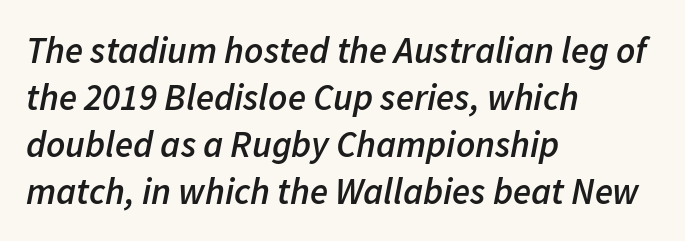
Italic? Definitely — the glyphs are oblique. Rule under the text: the space is simply empty. Caption: multi-line text, flush left, ragged right. You could not count columns in this text — the font is proportionally spaced.
